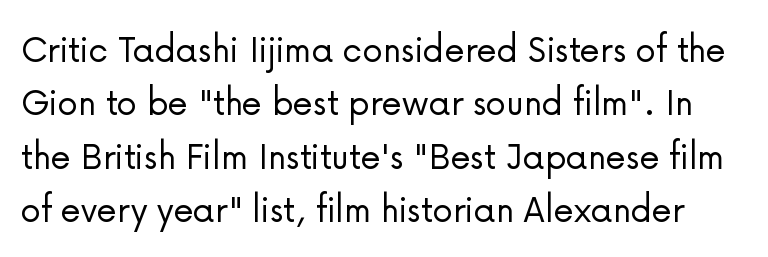
The image shows 41 px light sans-serif type, upright; set normal line spacing (1.3x), normal letter spacing, not underlined; low stroke contrast and a medium x-height.
